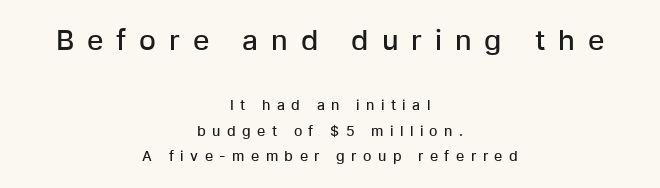
The image shows 28 px semibold sans-serif type, upright; set centered, line spacing 1.84x, unusually wide letter spacing (+0.46 em), not underlined; the first (top) block is 2.0x larger; low stroke contrast and a medium x-height.
